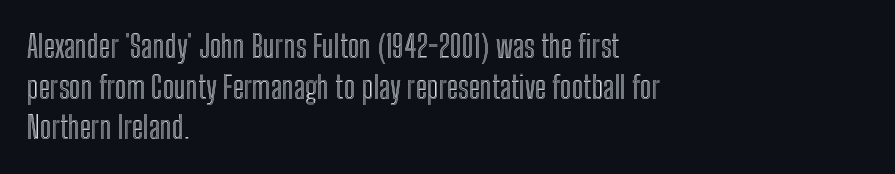
{"italic": "no", "width": "condensed", "x_height": "medium", "monospaced": "no", "underline": "no", "align": "left", "line_spacing": "normal", "line_spacing_ratio": 1.31, "letter_spacing": "normal", "letter_spacing_em": 0.0, "glyph_px": 31}
